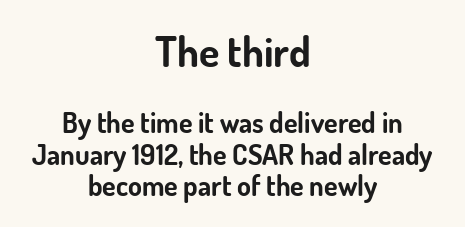
{"serif": "no", "italic": "no", "bold": "yes", "weight": "bold", "width": "normal", "stroke_contrast": "low", "x_height": "small", "monospaced": "no", "underline": "no", "align": "center", "line_spacing": "tight", "line_spacing_ratio": 1.13, "letter_spacing": "normal", "letter_spacing_em": 0.0, "larger_block": "first", "size_ratio": 1.5, "glyph_px": 42}
